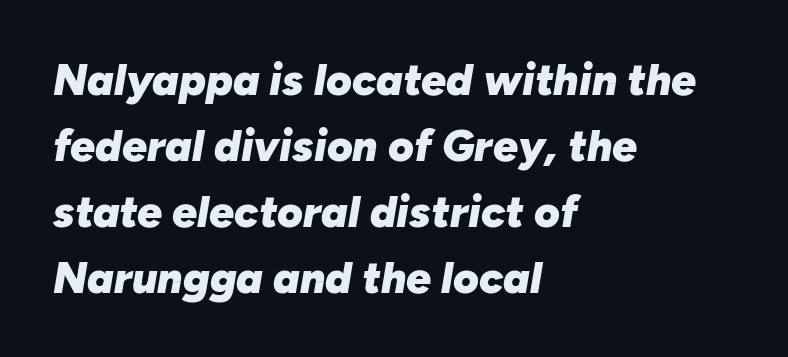
One glance says typical: line gaps are just what's usual. Heavy, bold letterforms. Would a proofreader flag this as italicized? Yes. This sample has the flowing, uneven cadence of proportional lettering.
